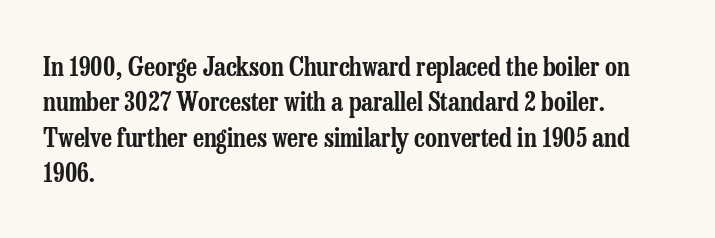
{"italic": "no", "underline": "no", "align": "left", "line_spacing": "normal", "line_spacing_ratio": 1.36, "letter_spacing": "normal", "letter_spacing_em": 0.0, "glyph_px": 26}
